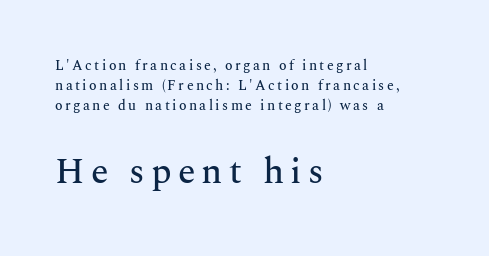
Q: Is the text italic (slanted)? A: No, it is upright.
Q: Is the typeface a serif or a sans-serif typeface? A: Serif.
Q: Is the text underlined? A: No.
Q: How is the paragraph aligned? A: Left-aligned.
Q: Is the spacing between lines tight, normal or loose? A: Normal.
Q: Which block of text is set in a larger size, the first (top) or the second (bottom)? A: The second (bottom) one.
Q: Width (condensed, normal, or wide)? A: Normal.
Q: Stroke contrast? A: Medium.
Q: x-height? A: Medium.
Q: Monospaced? A: No.
